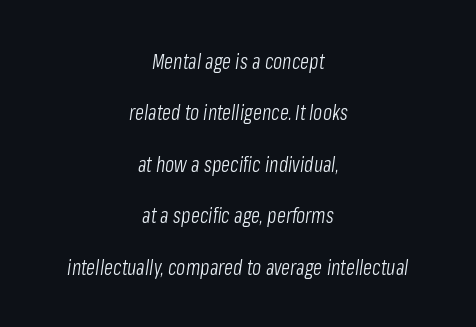
Weight: in the light-to-regular range. The type is set solid horizontally, with unmodified tracking. Visually the block forms a symmetrical silhouette, jagged on both flanks. Beneath every word, the page is bare. These lines stand farther apart than default settings would place them.
